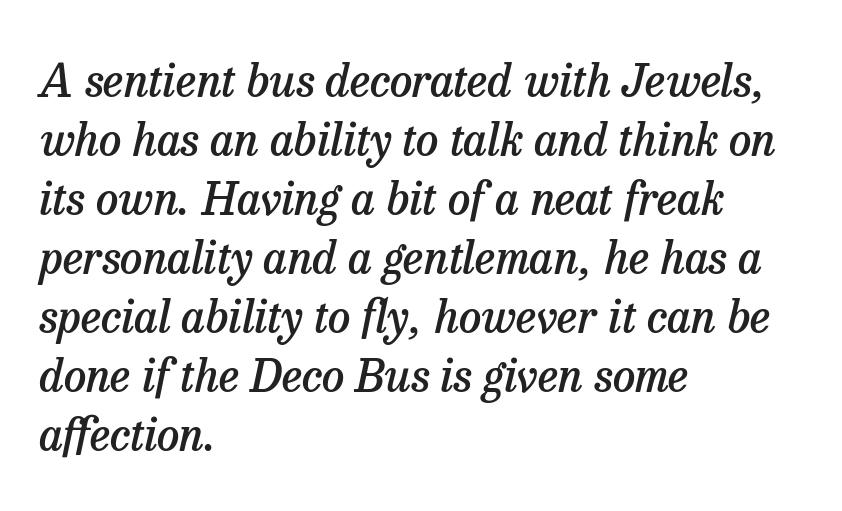
{"serif": "yes", "italic": "yes", "lean": "right", "slant_degrees": 13, "bold": "semi", "weight": "semibold", "width": "normal", "stroke_contrast": "low", "x_height": "medium", "monospaced": "no", "underline": "no", "align": "left", "line_spacing": "normal", "line_spacing_ratio": 1.31, "letter_spacing": "normal", "letter_spacing_em": 0.0, "glyph_px": 45}
